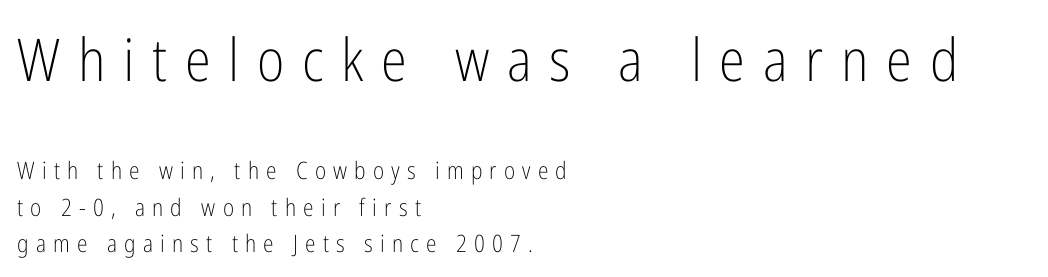
Q: Is the text bold? A: No.
Q: Is the text italic (slanted)? A: No, it is upright.
Q: Is the typeface a serif or a sans-serif typeface? A: Sans-serif.
Q: Is the text underlined? A: No.
Q: How is the paragraph aligned? A: Left-aligned.
Q: Is the spacing between letters normal or unusually wide? A: Unusually wide.
Q: Is the spacing between lines tight, normal or loose? A: Normal.
Q: Which block of text is set in a larger size, the first (top) or the second (bottom)? A: The first (top) one.
Q: Width (condensed, normal, or wide)? A: Condensed.
Q: Stroke contrast? A: Low.
Q: x-height? A: Medium.
Q: Monospaced? A: No.
